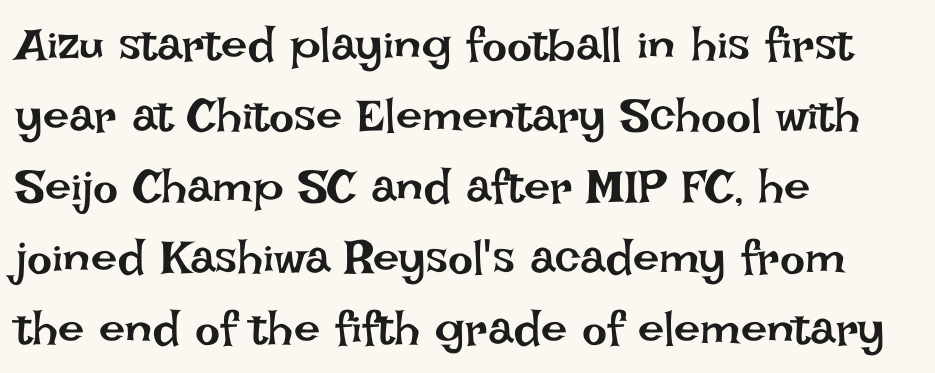
Horizontal alignment here is leftward, the default for most running prose. Students, observe: this is what conventionally led text looks like. A light-to-regular cut is what we see here. Italic? Not at all — the glyphs are vertical. Does extra space separate the letters? No, they use regular spacing. Check the space under the baseline: it is left empty.
